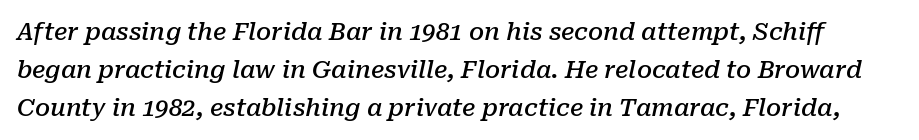
The image shows 24 px text type, italic (leaning right); set normal line spacing (1.59x), normal letter spacing, not underlined.
